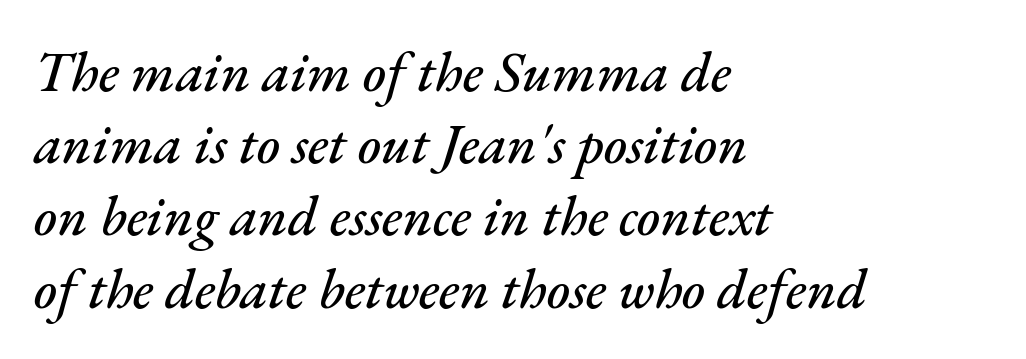
{"italic": "yes", "lean": "right", "slant_degrees": 17, "width": "normal", "stroke_contrast": "medium", "x_height": "small", "monospaced": "no", "underline": "no", "align": "left", "line_spacing": "normal", "line_spacing_ratio": 1.29, "letter_spacing": "normal", "letter_spacing_em": 0.0, "glyph_px": 56}
